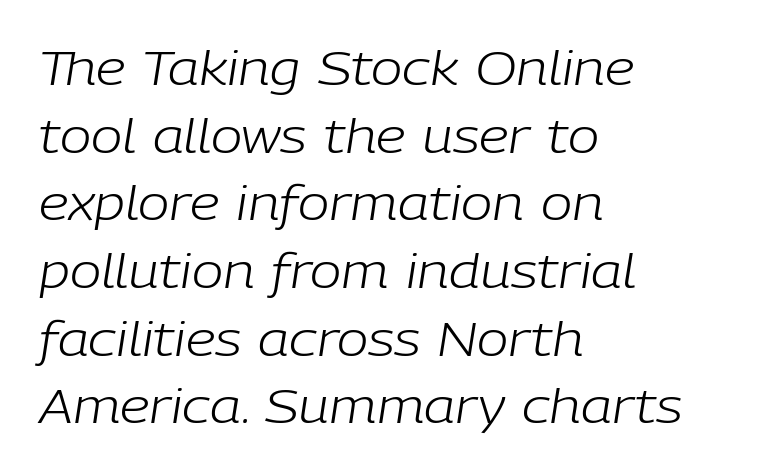
Tracking here is standard; glyphs follow each other at the usual distance. A typesetter would call this proportional, since set widths differ per character. Each stroke keeps to a modest, everyday thickness or less. The area under the type is left untouched. These lines sit exactly where default settings would place them. Slanted lettering throughout.
